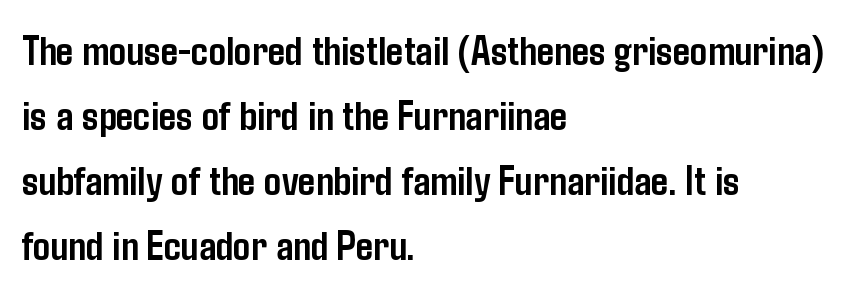
Q: Is the text bold? A: Yes.
Q: Is the text italic (slanted)? A: No, it is upright.
Q: Is the typeface a serif or a sans-serif typeface? A: Sans-serif.
Q: Is the text underlined? A: No.
Q: How is the paragraph aligned? A: Left-aligned.
Q: Is the spacing between letters normal or unusually wide? A: Normal.
Q: Is the spacing between lines tight, normal or loose? A: Normal.
Q: Width (condensed, normal, or wide)? A: Condensed.
Q: Stroke contrast? A: Low.
Q: x-height? A: Medium.
Q: Monospaced? A: No.
